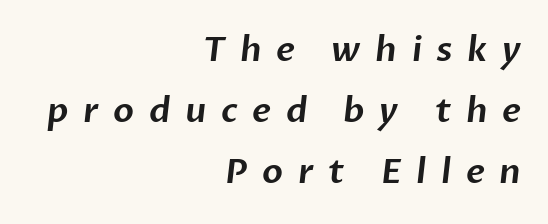
Q: Is the typeface a serif or a sans-serif typeface? A: Sans-serif.
Q: Is the text underlined? A: No.
Q: How is the paragraph aligned? A: Right-aligned.
Q: Is the spacing between letters normal or unusually wide? A: Unusually wide.
Q: Width (condensed, normal, or wide)? A: Normal.
Q: Stroke contrast? A: Low.
Q: x-height? A: Medium.
Q: Monospaced? A: No.
